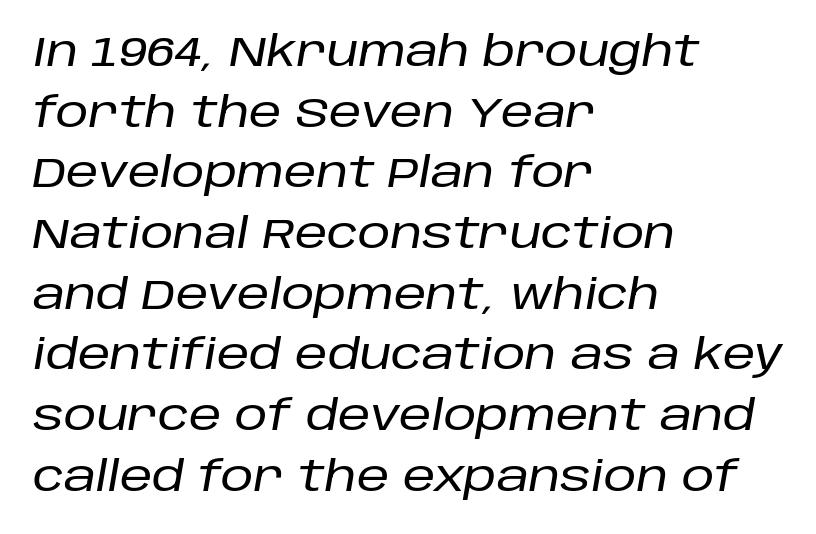
Is there much room between lines? A standard amount, neither cramped nor airy. Character widths vary here, with narrow letters taking less room than wide ones. Characters follow at the spacing the type designer built in. Words float on clear page, feet unadorned. Casual observation: everything's shoved over to the left.
